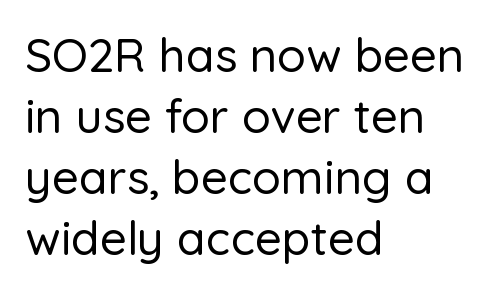
The image shows 47 px sans-serif type, upright; set left-aligned, normal line spacing (1.3x), normal letter spacing, not underlined; low stroke contrast and a medium x-height.
